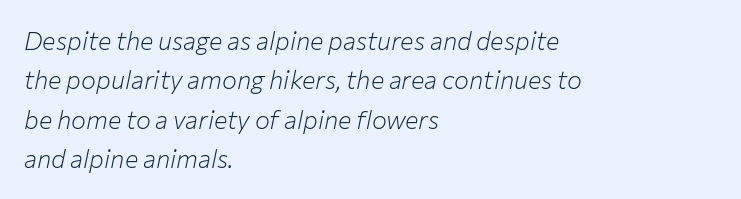
{"italic": "yes", "lean": "right", "slant_degrees": 12, "bold": "no", "underline": "no", "align": "left", "line_spacing": "normal", "line_spacing_ratio": 1.58, "letter_spacing": "normal", "letter_spacing_em": 0.0, "glyph_px": 25}
